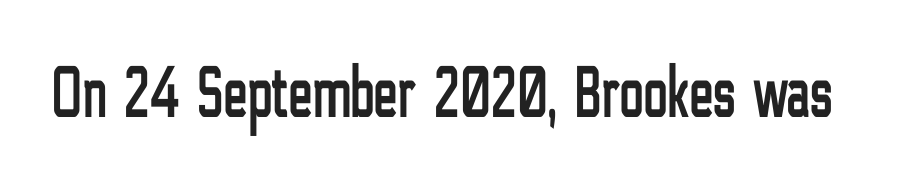
How are the letters spaced? Ordinarily, with no added tracking. Check the space under the baseline: it is left empty. You could not count columns in this text — the font is proportionally spaced. You can tell it's not italic because the verticals are truly vertical. Regarding serifs, this sample does without them.
